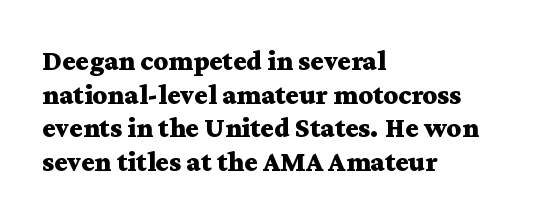
Q: Is the text bold? A: Yes.
Q: Is the text italic (slanted)? A: No, it is upright.
Q: Is the typeface a serif or a sans-serif typeface? A: Serif.
Q: Is the text underlined? A: No.
Q: How is the paragraph aligned? A: Left-aligned.
Q: Is the spacing between letters normal or unusually wide? A: Normal.
Q: Width (condensed, normal, or wide)? A: Wide.
Q: Stroke contrast? A: Medium.
Q: x-height? A: Medium.
Q: Monospaced? A: No.
